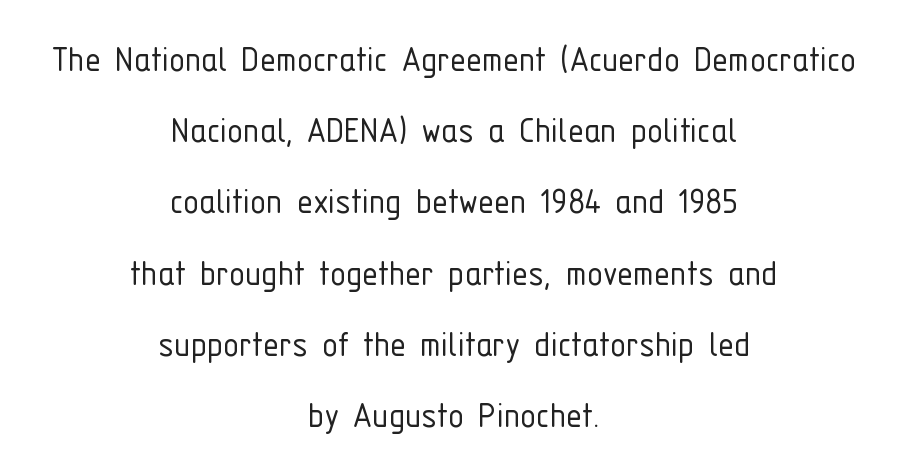
{"serif": "no", "italic": "no", "bold": "no", "weight": "light", "width": "condensed", "stroke_contrast": "low", "x_height": "medium", "monospaced": "no", "underline": "no", "align": "center", "line_spacing_ratio": 1.78, "letter_spacing": "normal", "letter_spacing_em": 0.0, "glyph_px": 40}
